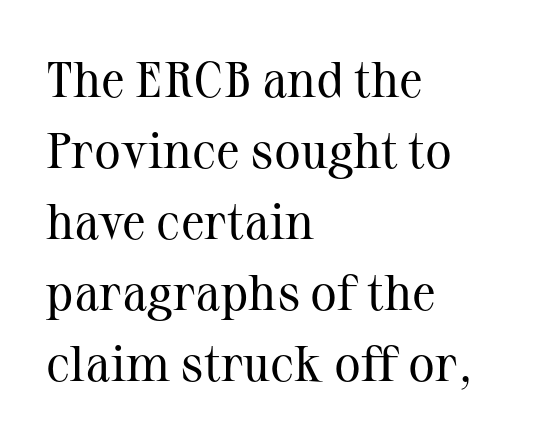
Q: Is the text bold? A: No.
Q: Is the text italic (slanted)? A: No, it is upright.
Q: Is the typeface a serif or a sans-serif typeface? A: Serif.
Q: Is the text underlined? A: No.
Q: How is the paragraph aligned? A: Left-aligned.
Q: Is the spacing between letters normal or unusually wide? A: Normal.
Q: Is the spacing between lines tight, normal or loose? A: Normal.
Q: Width (condensed, normal, or wide)? A: Normal.
Q: Stroke contrast? A: Medium.
Q: x-height? A: Medium.
Q: Monospaced? A: No.
